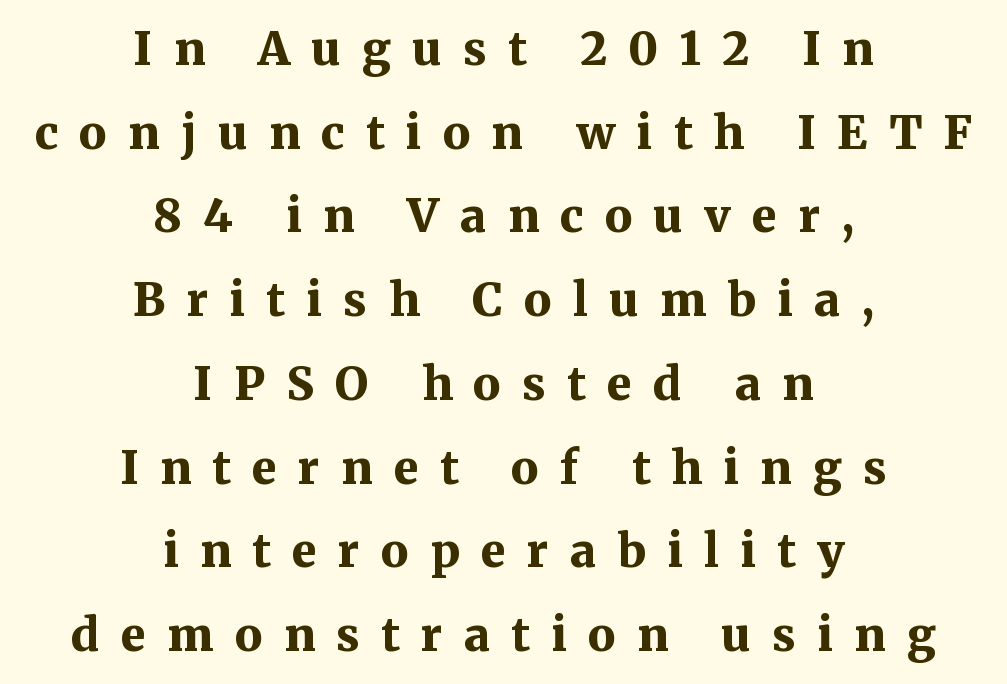
Q: Is the text bold? A: Yes.
Q: Is the text italic (slanted)? A: No, it is upright.
Q: Is the typeface a serif or a sans-serif typeface? A: Serif.
Q: Is the text underlined? A: No.
Q: How is the paragraph aligned? A: Centered.
Q: Is the spacing between letters normal or unusually wide? A: Unusually wide.
Q: Width (condensed, normal, or wide)? A: Normal.
Q: Stroke contrast? A: Medium.
Q: x-height? A: Medium.
Q: Monospaced? A: No.
